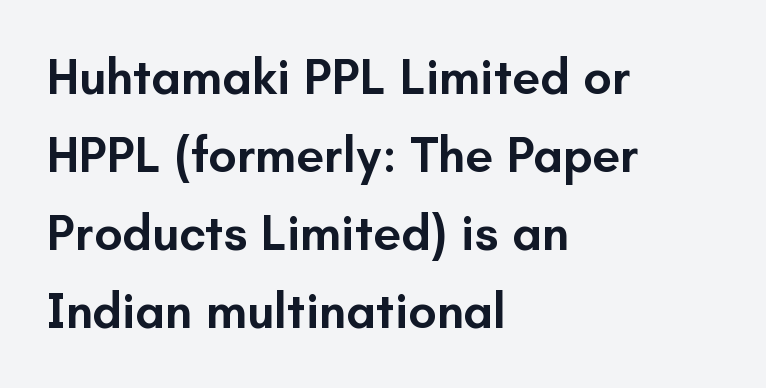
Q: Is the text bold? A: Semi-bold.
Q: Is the text italic (slanted)? A: No, it is upright.
Q: Is the typeface a serif or a sans-serif typeface? A: Sans-serif.
Q: Is the text underlined? A: No.
Q: How is the paragraph aligned? A: Left-aligned.
Q: Is the spacing between letters normal or unusually wide? A: Normal.
Q: Is the spacing between lines tight, normal or loose? A: Normal.
Q: Width (condensed, normal, or wide)? A: Normal.
Q: Stroke contrast? A: Low.
Q: x-height? A: Small.
Q: Monospaced? A: No.
